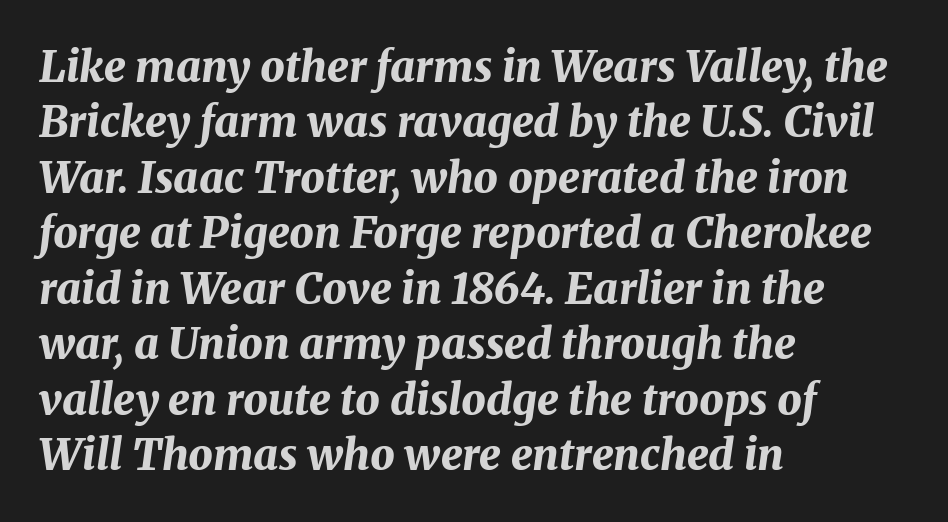
The image shows 43 px bold type, italic (leaning right); set left-aligned, normal line spacing (1.29x), normal letter spacing, not underlined; medium stroke contrast and a medium x-height.
